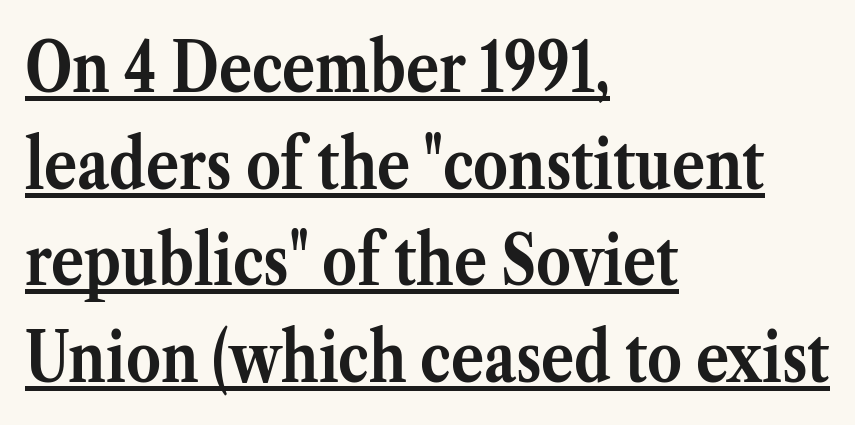
Q: Is the text bold? A: Yes.
Q: Is the text italic (slanted)? A: No, it is upright.
Q: Is the typeface a serif or a sans-serif typeface? A: Serif.
Q: Is the text underlined? A: Yes.
Q: How is the paragraph aligned? A: Left-aligned.
Q: Is the spacing between letters normal or unusually wide? A: Normal.
Q: Is the spacing between lines tight, normal or loose? A: Normal.
Q: Width (condensed, normal, or wide)? A: Normal.
Q: Stroke contrast? A: Medium.
Q: x-height? A: Medium.
Q: Monospaced? A: No.
